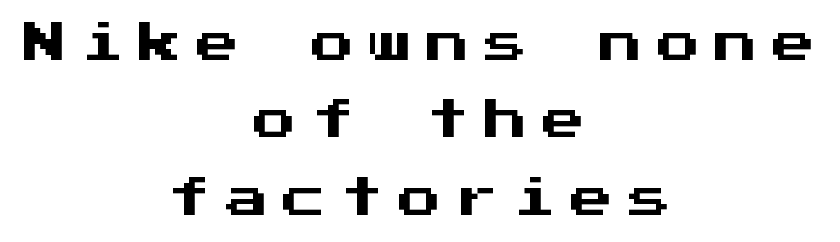
Q: Is the text italic (slanted)? A: No, it is upright.
Q: Is the typeface a serif or a sans-serif typeface? A: Sans-serif.
Q: Is the text underlined? A: No.
Q: How is the paragraph aligned? A: Centered.
Q: Is the spacing between letters normal or unusually wide? A: Unusually wide.
Q: Width (condensed, normal, or wide)? A: Normal.
Q: Stroke contrast? A: Medium.
Q: x-height? A: Medium.
Q: Monospaced? A: Yes.
